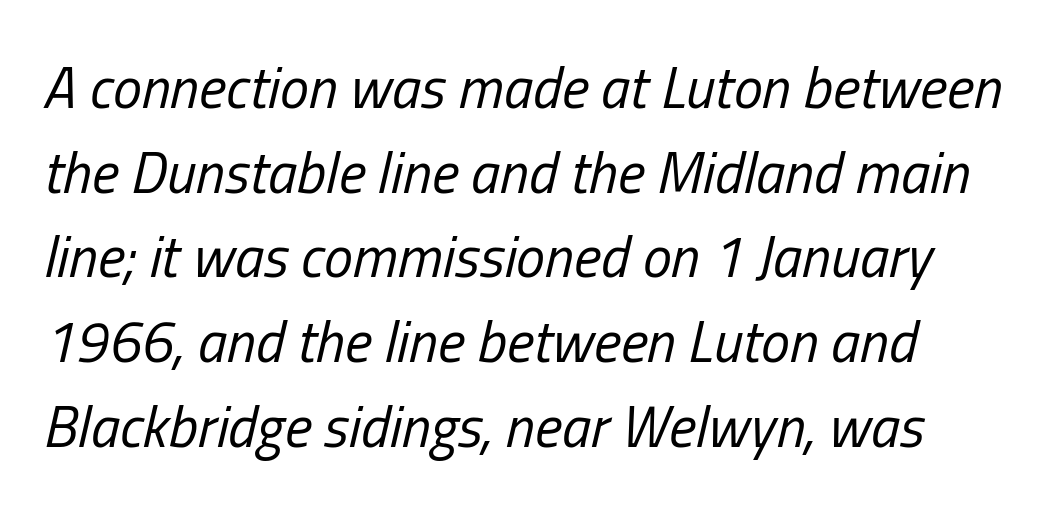
The image shows 58 px regular-weight, condensed type, italic (leaning right); set normal line spacing (1.46x), normal letter spacing, not underlined; low stroke contrast and a medium x-height.
